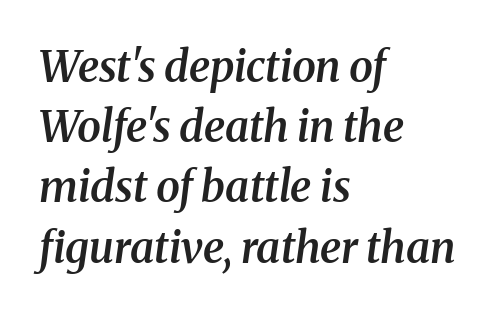
The image shows 43 px semibold serif type, italic (leaning right); set left-aligned, normal line spacing (1.4x), normal letter spacing, not underlined; medium stroke contrast and a medium x-height.
